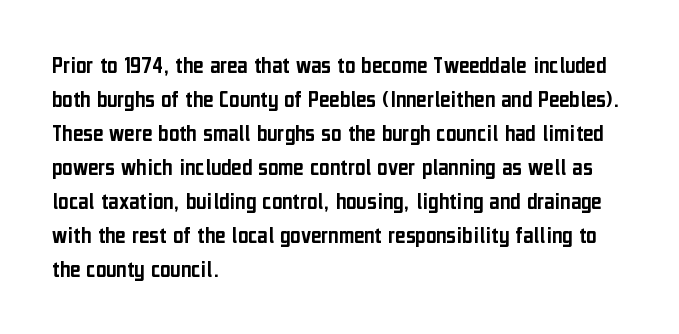
{"italic": "no", "underline": "no", "align": "left", "line_spacing": "normal", "line_spacing_ratio": 1.36, "letter_spacing": "normal", "letter_spacing_em": 0.0, "glyph_px": 25}
